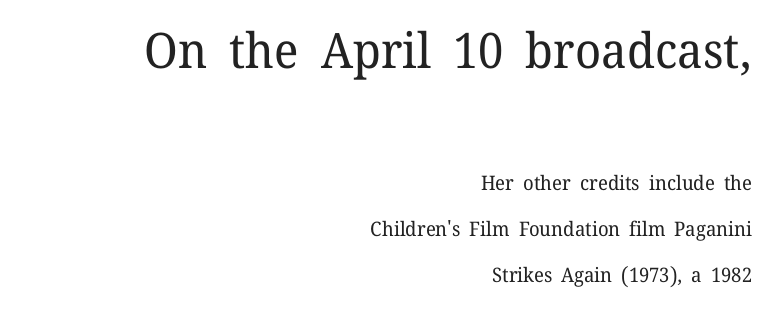
The image shows 49 px regular-weight serif type, upright; set right-aligned, loose line spacing (2.29x), normal letter spacing, not underlined; the first (top) block is 2.45x larger; low stroke contrast and a medium x-height.
